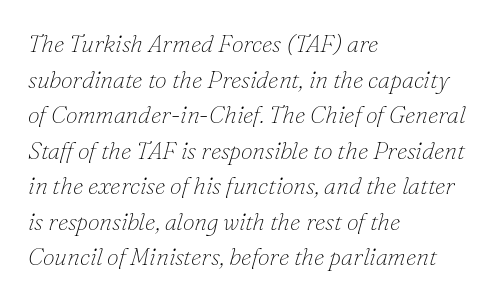
The text block is weighted toward the left margin, trailing off unevenly rightward. Clear beneath every line of the passage. Students, observe: this is what conventionally led text looks like. The typeface has the unassuming heft of standard copy or less. This rendering leaves character spacing at its baseline value. Tall strokes in this sample are angled rather than plumb.
